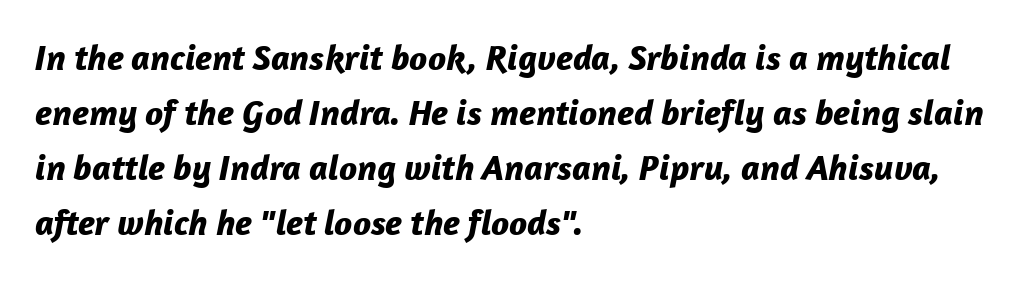
{"italic": "yes", "lean": "right", "slant_degrees": 12, "bold": "yes", "weight": "bold", "width": "normal", "stroke_contrast": "low", "x_height": "medium", "monospaced": "no", "underline": "no", "align": "left", "line_spacing": "normal", "line_spacing_ratio": 1.53, "letter_spacing": "normal", "letter_spacing_em": 0.0, "glyph_px": 36}
